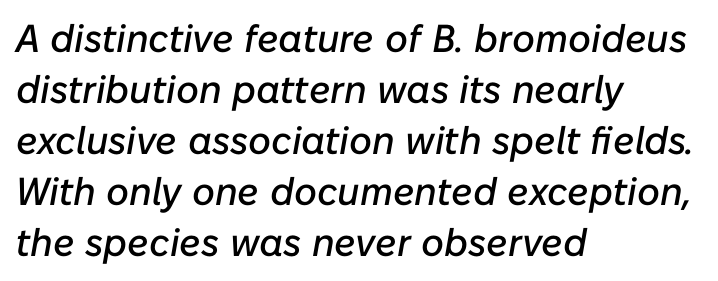
{"italic": "yes", "lean": "right", "slant_degrees": 10, "width": "normal", "stroke_contrast": "low", "x_height": "medium", "monospaced": "no", "underline": "no", "align": "left", "line_spacing": "normal", "line_spacing_ratio": 1.31, "letter_spacing": "normal", "letter_spacing_em": 0.0, "glyph_px": 39}
